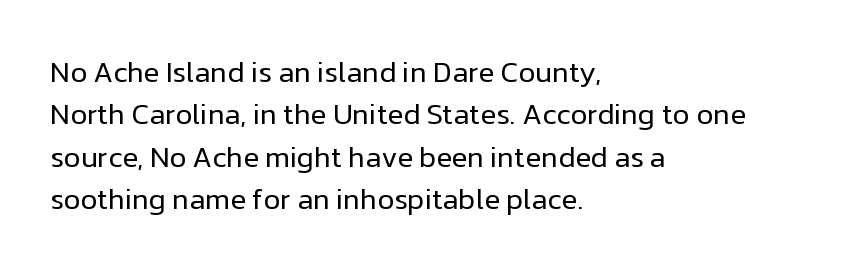
Q: Is the text bold? A: No.
Q: Is the text italic (slanted)? A: No, it is upright.
Q: Is the typeface a serif or a sans-serif typeface? A: Sans-serif.
Q: Is the text underlined? A: No.
Q: How is the paragraph aligned? A: Left-aligned.
Q: Is the spacing between letters normal or unusually wide? A: Normal.
Q: Is the spacing between lines tight, normal or loose? A: Normal.
Q: Width (condensed, normal, or wide)? A: Normal.
Q: Stroke contrast? A: Low.
Q: x-height? A: Medium.
Q: Monospaced? A: No.
